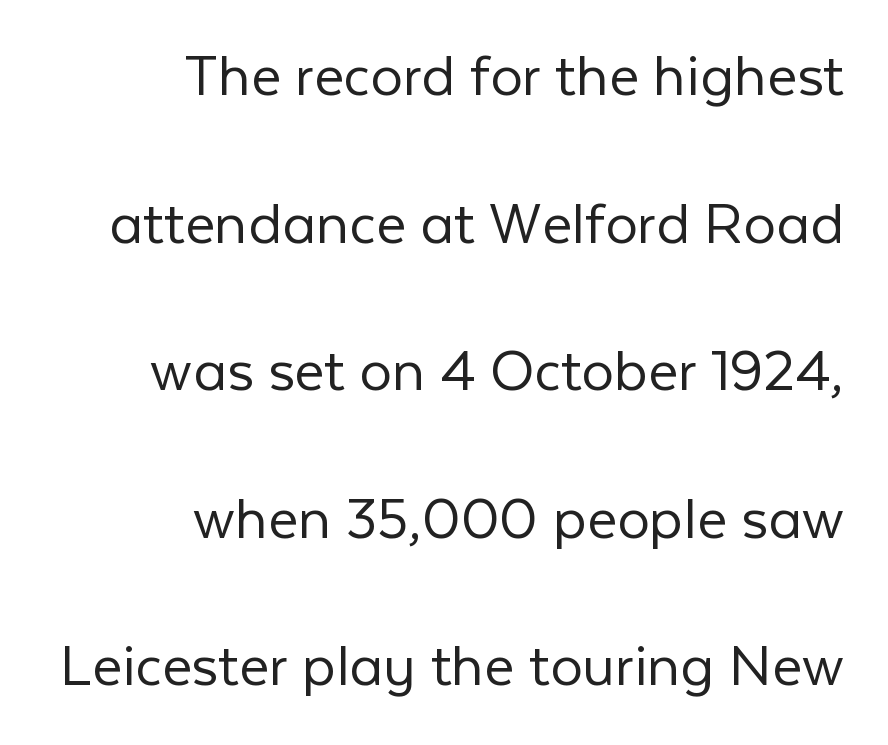
The image shows 65 px light sans-serif type, upright; set right-aligned, loose line spacing (2.27x), normal letter spacing, not underlined; low stroke contrast and a medium x-height.
